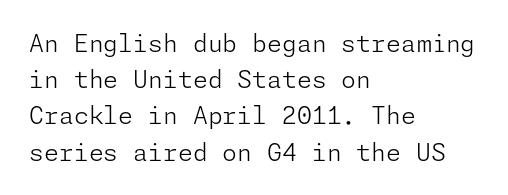
The image shows 24 px text type, upright; set left-aligned, normal line spacing (1.51x), normal letter spacing, not underlined.
